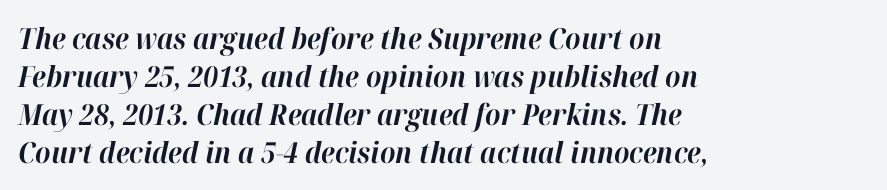
Q: Is the text bold? A: Yes.
Q: Is the text italic (slanted)? A: Yes, it leans right by about 12 degrees.
Q: Is the text underlined? A: No.
Q: How is the paragraph aligned? A: Left-aligned.
Q: Is the spacing between letters normal or unusually wide? A: Normal.
Q: Is the spacing between lines tight, normal or loose? A: Normal.
Q: Width (condensed, normal, or wide)? A: Normal.
Q: Stroke contrast? A: High.
Q: x-height? A: Medium.
Q: Monospaced? A: No.
